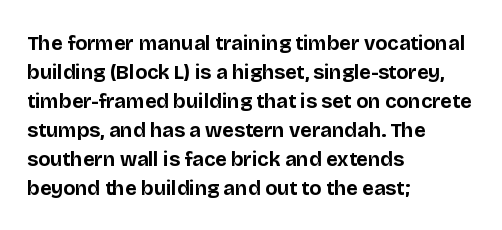
Style check: upright. The block of text has a typical density, with ordinary space between rows. The words here are not underlined. The paragraph shown leans on its left margin. The gaps between neighbouring characters are ordinary and unremarkable.
